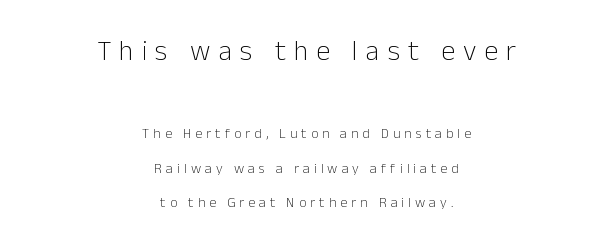
Unlike a traditional serif, this face leaves its strokes unadorned. Notice how the stems are strictly vertical — no italics here. Does extra space separate the letters? Yes, quite a lot of it. The face used here is proportionally spaced, like ordinary book or web type. The space beneath each line is pristine and unruled.
